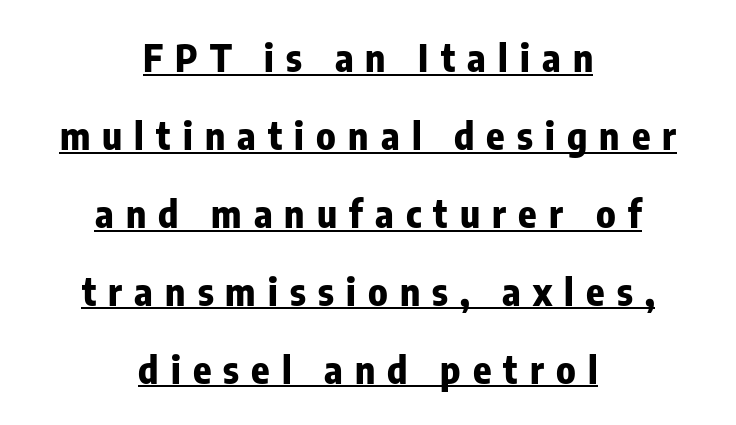
Tall strokes in this sample are plumb rather than angled. The sample's only ornament is a line tracing under the words. The face used here has the dense, thick strokes of a bold. This sample has the flowing, uneven cadence of proportional lettering. Letter spacing: wide.
